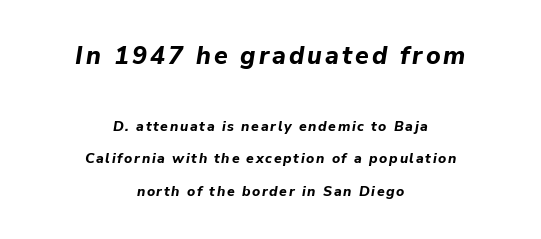
The image shows 25 px bold type, italic (leaning right); set centered, loose line spacing (2.32x), not underlined; the first (top) block is 1.79x larger.
